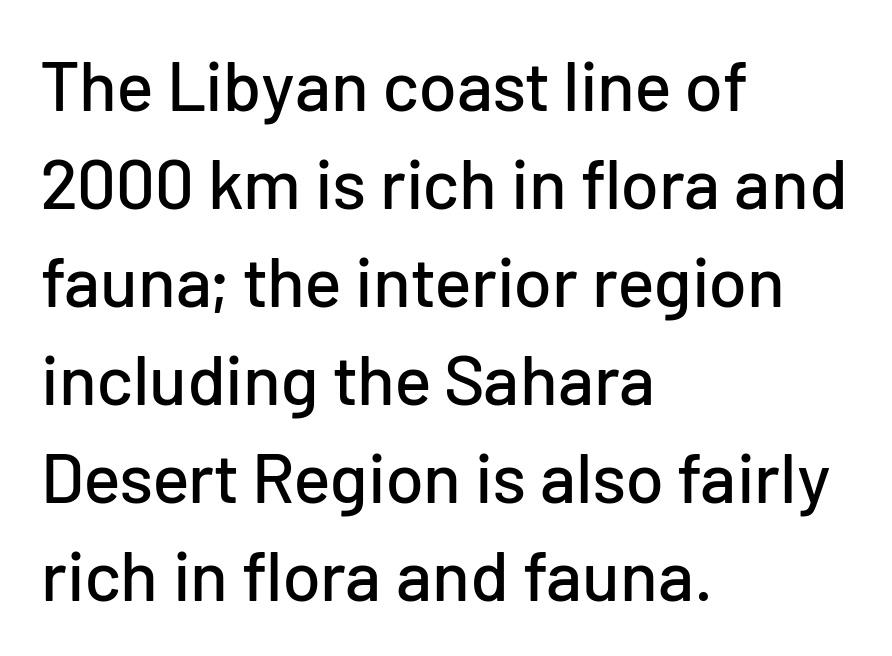
Q: Is the text italic (slanted)? A: No, it is upright.
Q: Is the typeface a serif or a sans-serif typeface? A: Sans-serif.
Q: Is the text underlined? A: No.
Q: How is the paragraph aligned? A: Left-aligned.
Q: Is the spacing between letters normal or unusually wide? A: Normal.
Q: Is the spacing between lines tight, normal or loose? A: Normal.
Q: Width (condensed, normal, or wide)? A: Normal.
Q: Stroke contrast? A: Low.
Q: x-height? A: Medium.
Q: Monospaced? A: No.
